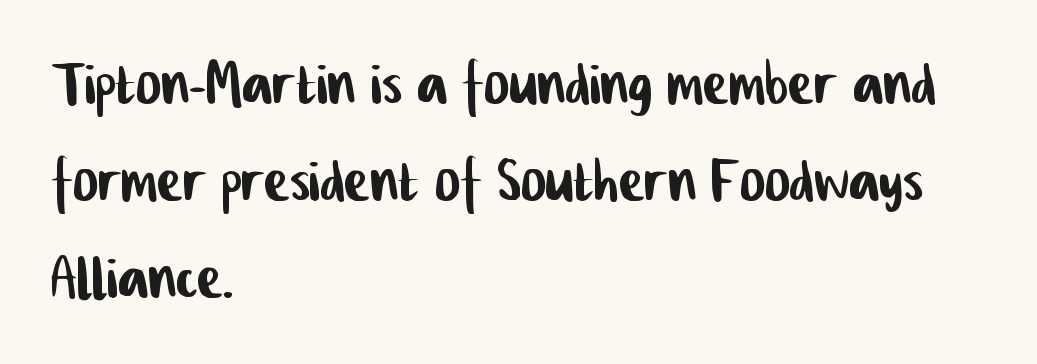
{"serif": "no", "width": "condensed", "stroke_contrast": "low", "x_height": "medium", "monospaced": "no", "underline": "no", "align": "left", "line_spacing": "normal", "line_spacing_ratio": 1.26, "letter_spacing": "normal", "letter_spacing_em": 0.0, "glyph_px": 77}
